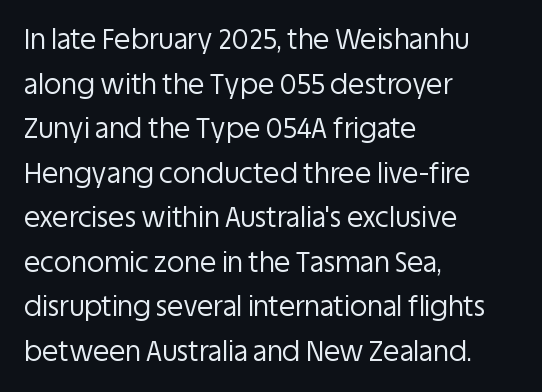
The type sits square on the baseline with zero lean. Descender tails drop into unmarked territory. The passage shown is not bold in any degree. Compared with typical paragraphs, the rows here are spaced about the same.
